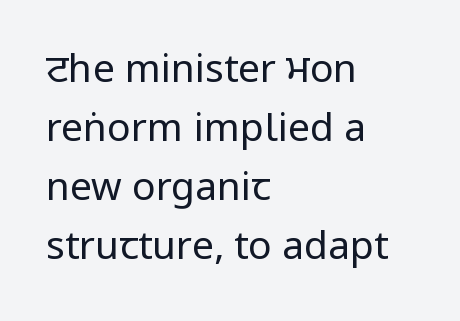
{"serif": "no", "italic": "no", "bold": "no", "weight": "regular", "width": "condensed", "stroke_contrast": "low", "underline": "no", "align": "left", "line_spacing": "normal", "line_spacing_ratio": 1.51, "letter_spacing": "normal", "letter_spacing_em": 0.0, "glyph_px": 39}
